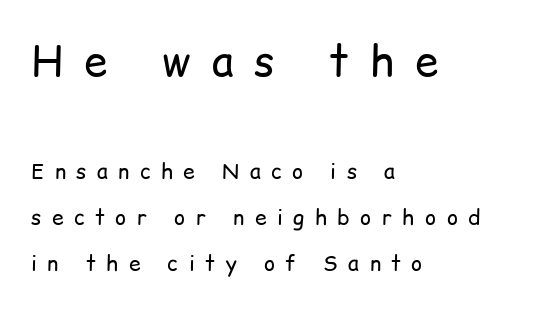
The image shows 42 px regular-weight sans-serif type, upright; set left-aligned, loose line spacing (2.18x), unusually wide letter spacing (+0.5 em), not underlined; the first (top) block is 2.0x larger; low stroke contrast and a medium x-height.
